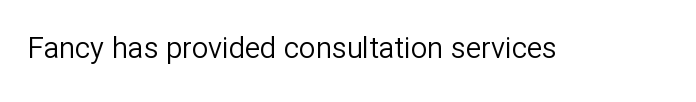
The image shows 29 px regular-weight sans-serif type, upright; set normal letter spacing, not underlined; low stroke contrast and a medium x-height.
